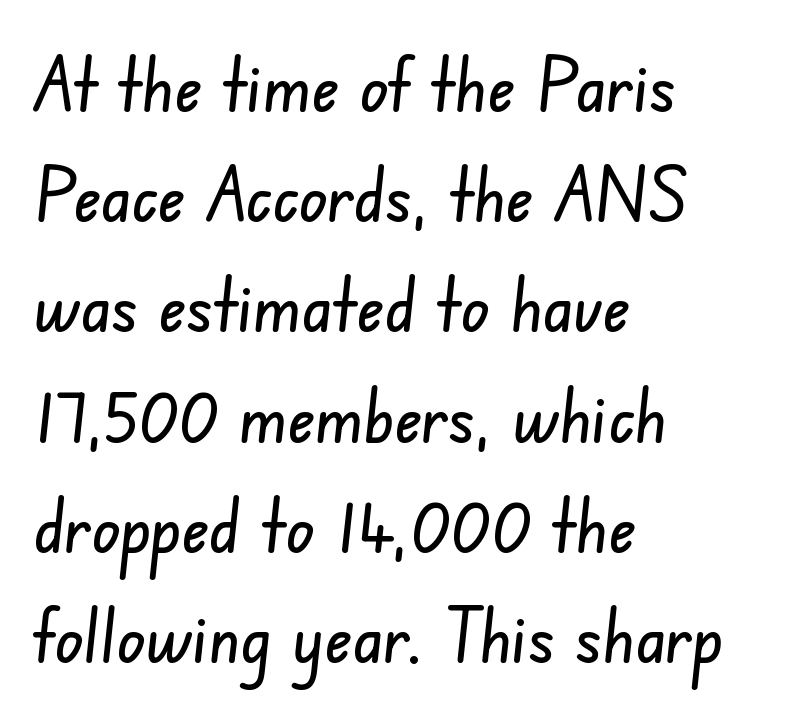
The image shows 75 px condensed sans-serif type; set left-aligned, normal line spacing (1.47x), normal letter spacing, not underlined; low stroke contrast and a small x-height.
